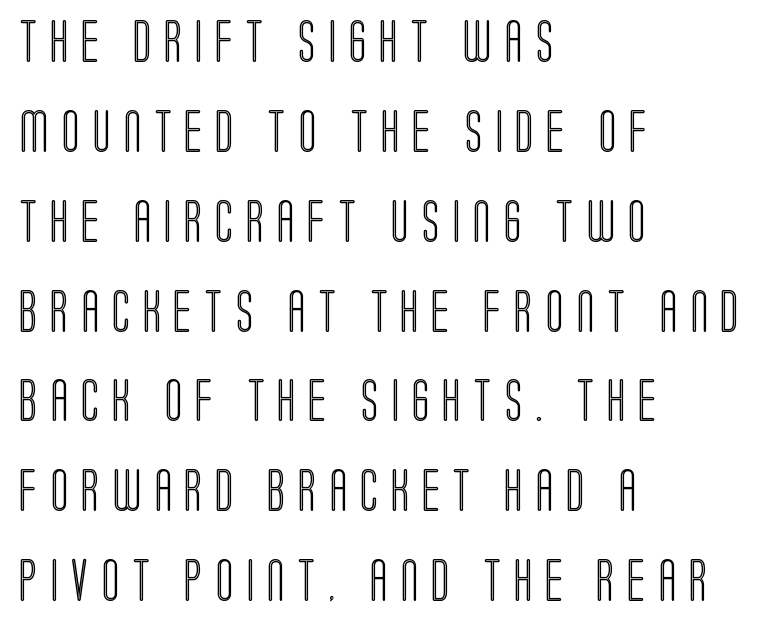
{"italic": "no", "width": "condensed", "x_height": "large", "monospaced": "no", "underline": "no", "align": "left", "line_spacing": "loose", "line_spacing_ratio": 2.09, "letter_spacing": "wide", "letter_spacing_em": 0.29, "glyph_px": 43}
